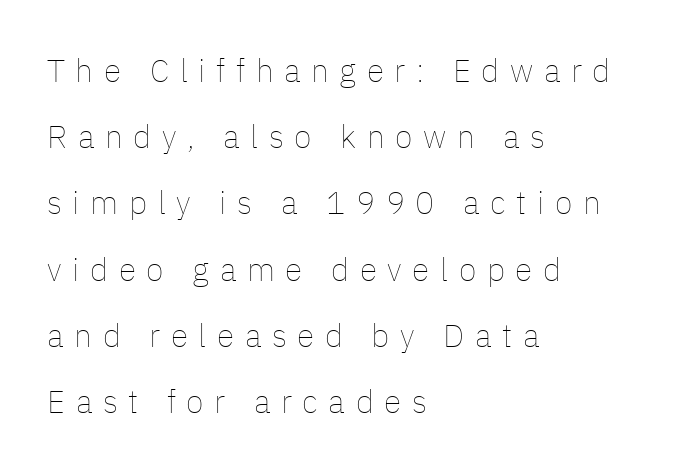
The letterforms stand isolated, each surrounded by extra space. Which margin do the lines hug? The left one — the right edge is uneven. Weight: regular or lighter. The type sits square on the baseline with zero lean. The passage shown is typed in a proportional face where columns would drift.
